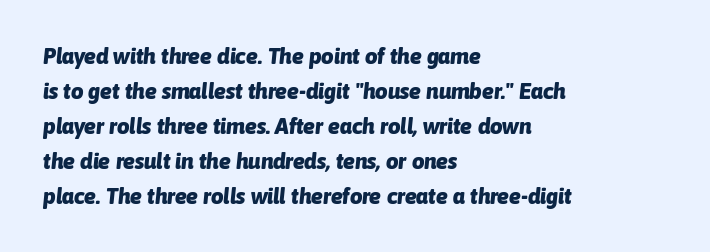
The image shows 22 px bold type, italic (leaning right); set left-aligned, normal line spacing (1.59x), normal letter spacing, not underlined.
